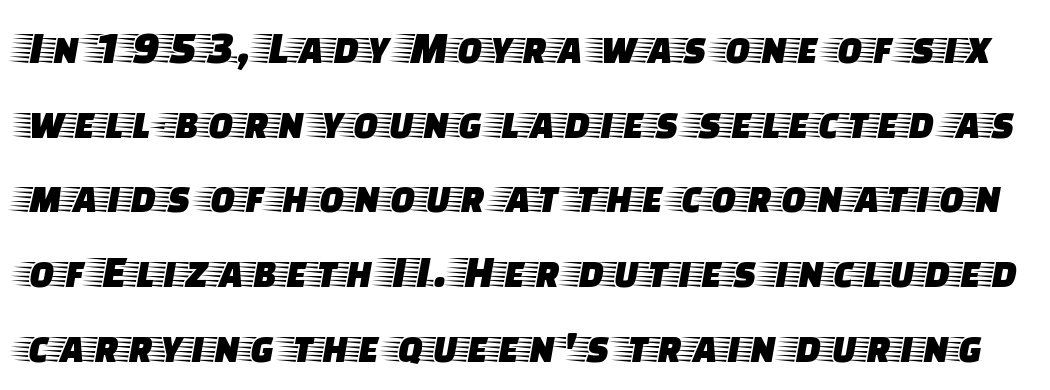
Q: Is the text italic (slanted)? A: Yes.
Q: Is the typeface a serif or a sans-serif typeface? A: Serif.
Q: Is the text underlined? A: No.
Q: Is the spacing between letters normal or unusually wide? A: Normal.
Q: Is the spacing between lines tight, normal or loose? A: Normal.
Q: Width (condensed, normal, or wide)? A: Wide.
Q: Stroke contrast? A: Low.
Q: x-height? A: Large.
Q: Monospaced? A: No.
